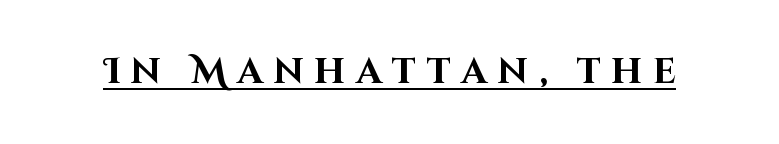
{"serif": "no", "italic": "no", "bold": "yes", "weight": "bold", "width": "normal", "stroke_contrast": "high", "x_height": "large", "monospaced": "no", "underline": "yes", "letter_spacing": "wide", "letter_spacing_em": 0.29, "glyph_px": 36}
